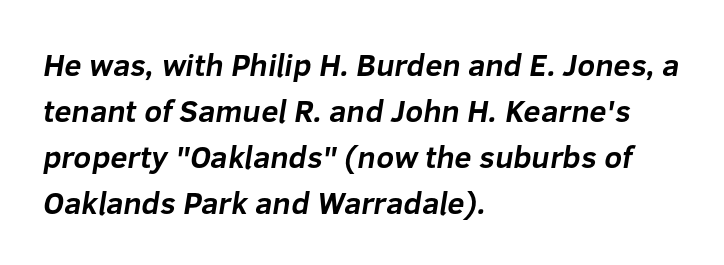
The image shows 31 px bold sans-serif type; set left-aligned, normal line spacing (1.48x), normal letter spacing, not underlined; low stroke contrast and a medium x-height.
